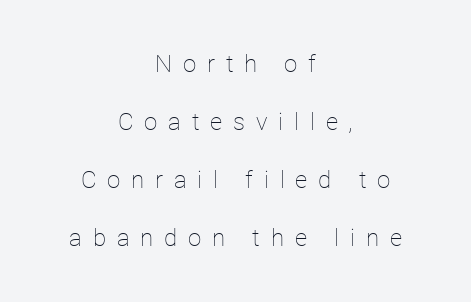
Does extra space separate the letters? Yes, quite a lot of it. Does the leading feel generous? Absolutely, it's lavish. A quiet, ordinary-to-light weight characterises the typeface. The paragraph has two soft edges and a firm central axis. These lines were composed using upright roman letters. The space directly below the letters is spotless.
